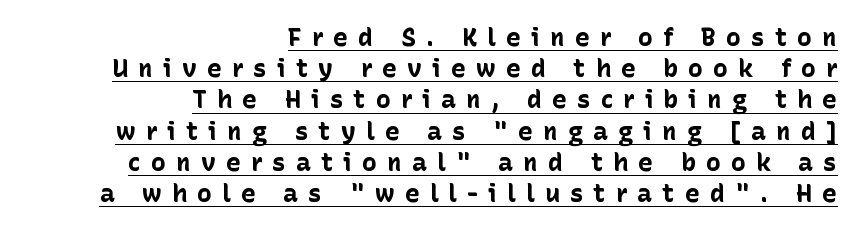
{"italic": "no", "bold": "yes", "underline": "yes", "align": "right", "line_spacing": "normal", "line_spacing_ratio": 1.25, "letter_spacing": "wide", "letter_spacing_em": 0.4, "glyph_px": 25}
